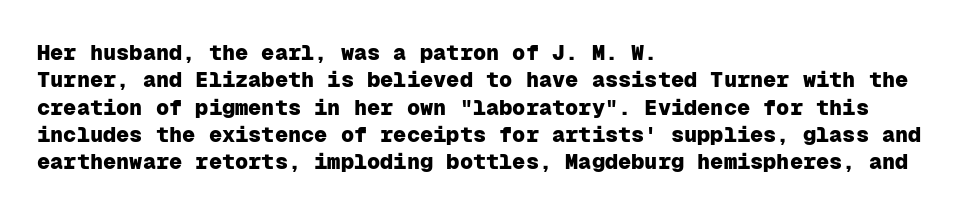
{"italic": "no", "bold": "yes", "underline": "no", "align": "left", "line_spacing_ratio": 1.24, "letter_spacing": "normal", "letter_spacing_em": 0.0, "glyph_px": 22}
